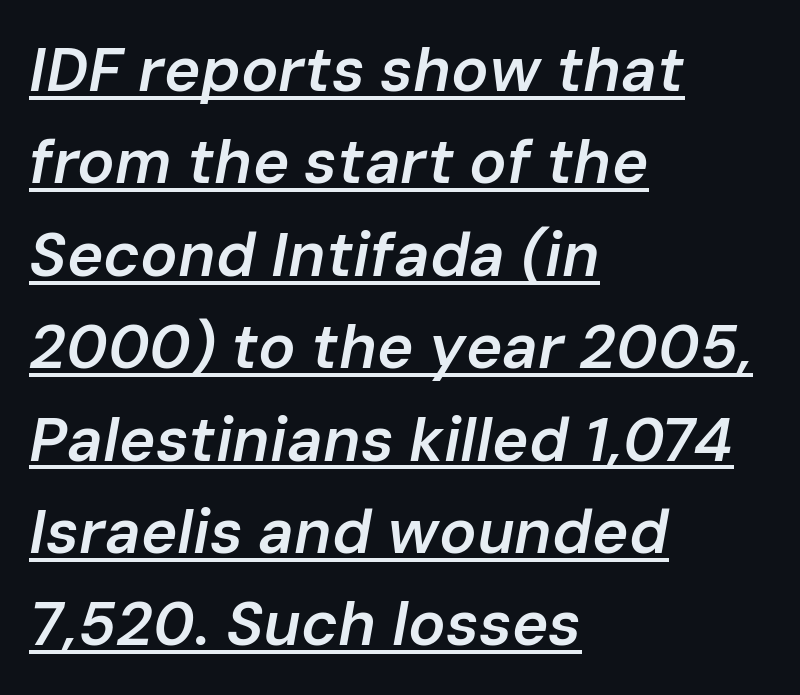
Q: Is the text bold? A: Semi-bold.
Q: Is the text italic (slanted)? A: Yes, it leans right by about 10 degrees.
Q: Is the text underlined? A: Yes.
Q: How is the paragraph aligned? A: Left-aligned.
Q: Is the spacing between letters normal or unusually wide? A: Normal.
Q: Is the spacing between lines tight, normal or loose? A: Normal.
Q: Width (condensed, normal, or wide)? A: Normal.
Q: Stroke contrast? A: Low.
Q: x-height? A: Medium.
Q: Monospaced? A: No.
